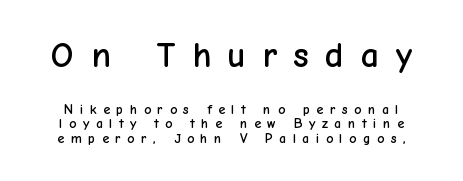
{"serif": "no", "italic": "no", "width": "normal", "stroke_contrast": "low", "x_height": "medium", "monospaced": "no", "underline": "no", "line_spacing": "tight", "line_spacing_ratio": 1.05, "letter_spacing": "wide", "letter_spacing_em": 0.46, "larger_block": "first", "size_ratio": 2.57, "glyph_px": 36}
